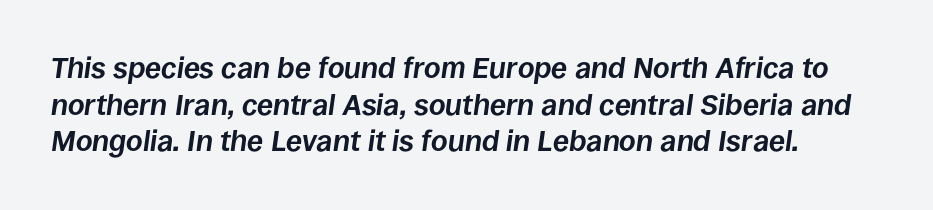
Q: Is the text bold? A: Yes.
Q: Is the text italic (slanted)? A: Yes, it leans right by about 8 degrees.
Q: Is the text underlined? A: No.
Q: Is the spacing between letters normal or unusually wide? A: Normal.
Q: Is the spacing between lines tight, normal or loose? A: Normal.
Q: Width (condensed, normal, or wide)? A: Normal.
Q: Stroke contrast? A: Low.
Q: x-height? A: Large.
Q: Monospaced? A: No.
